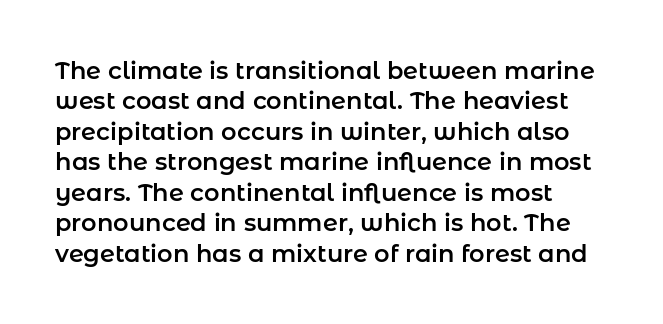
Q: Is the text italic (slanted)? A: No, it is upright.
Q: Is the text underlined? A: No.
Q: Is the spacing between letters normal or unusually wide? A: Normal.
Q: Is the spacing between lines tight, normal or loose? A: Normal.
